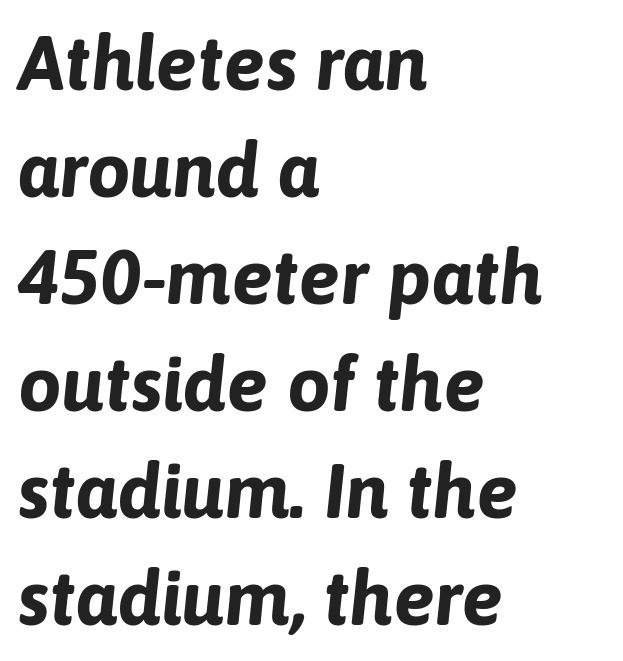
The image shows 77 px bold type, italic (leaning right); set left-aligned, normal line spacing (1.39x), normal letter spacing, not underlined; low stroke contrast and a medium x-height.
